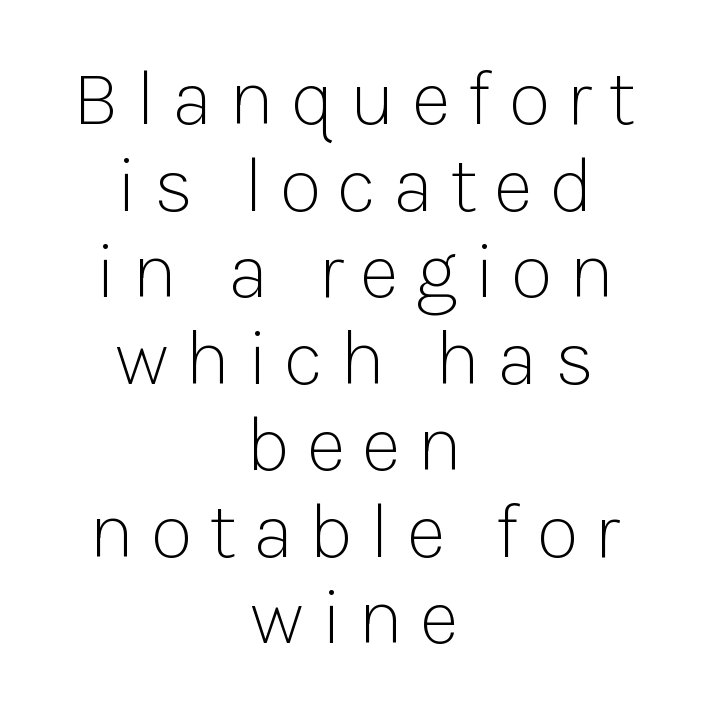
The axis of the letterforms is exactly vertical. Compared with typical paragraphs, the rows here are closer together. These lines are rendered in a variable-pitch font. Nope, no serifs anywhere on these letters. This rendering features lettering with no underline. A typesetter would call this heavily tracked-out type.
